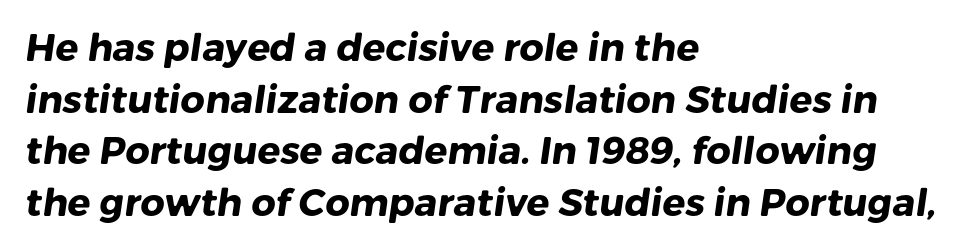
Q: Is the text bold? A: Yes.
Q: Is the typeface a serif or a sans-serif typeface? A: Sans-serif.
Q: Is the text underlined? A: No.
Q: How is the paragraph aligned? A: Left-aligned.
Q: Is the spacing between letters normal or unusually wide? A: Normal.
Q: Is the spacing between lines tight, normal or loose? A: Normal.
Q: Width (condensed, normal, or wide)? A: Normal.
Q: Stroke contrast? A: Low.
Q: x-height? A: Medium.
Q: Monospaced? A: No.
